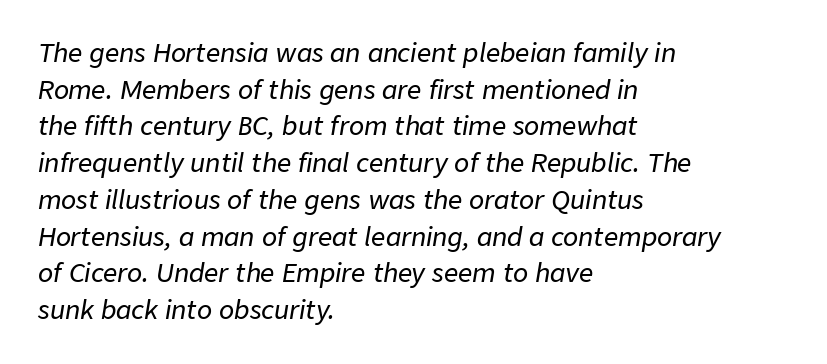
The image shows 25 px text type, italic (leaning right); set left-aligned, normal line spacing (1.47x), normal letter spacing, not underlined.
